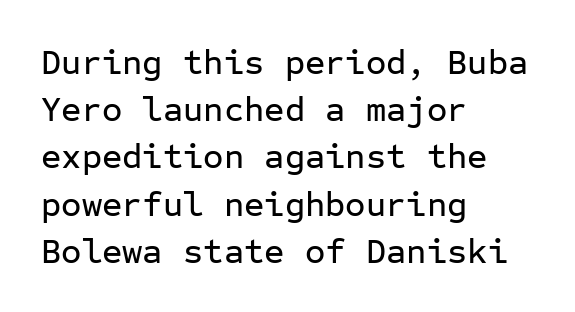
{"serif": "no", "italic": "no", "width": "normal", "stroke_contrast": "low", "x_height": "medium", "monospaced": "yes", "underline": "no", "align": "left", "line_spacing": "normal", "line_spacing_ratio": 1.35, "letter_spacing": "normal", "letter_spacing_em": 0.0, "glyph_px": 35}
